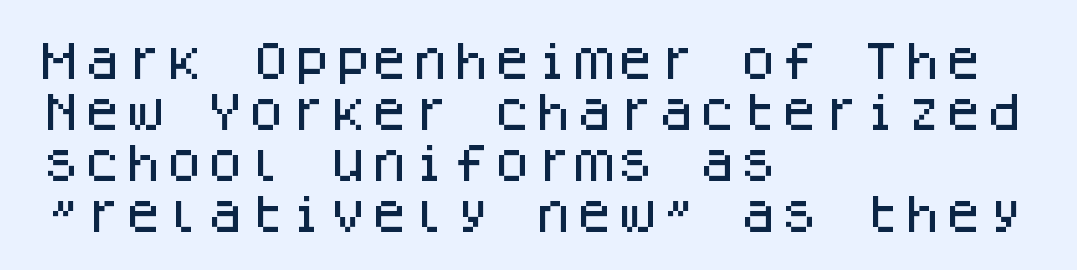
Q: Is the text italic (slanted)? A: No, it is upright.
Q: Is the typeface a serif or a sans-serif typeface? A: Sans-serif.
Q: Is the text underlined? A: No.
Q: How is the paragraph aligned? A: Left-aligned.
Q: Is the spacing between letters normal or unusually wide? A: Normal.
Q: Width (condensed, normal, or wide)? A: Normal.
Q: Stroke contrast? A: Low.
Q: x-height? A: Large.
Q: Monospaced? A: Yes.
